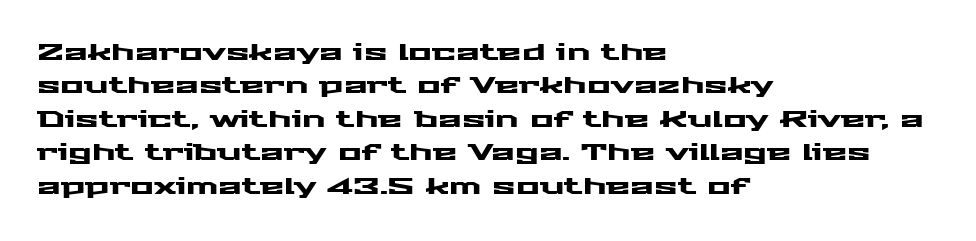
Q: Is the text italic (slanted)? A: No, it is upright.
Q: Is the text underlined? A: No.
Q: How is the paragraph aligned? A: Left-aligned.
Q: Is the spacing between letters normal or unusually wide? A: Normal.
Q: Is the spacing between lines tight, normal or loose? A: Normal.
